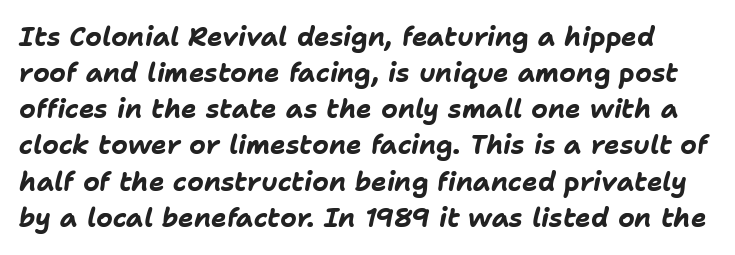
Q: Is the text bold? A: Yes.
Q: Is the text italic (slanted)? A: Yes, it leans right by about 11 degrees.
Q: Is the text underlined? A: No.
Q: Is the spacing between letters normal or unusually wide? A: Normal.
Q: Is the spacing between lines tight, normal or loose? A: Normal.
